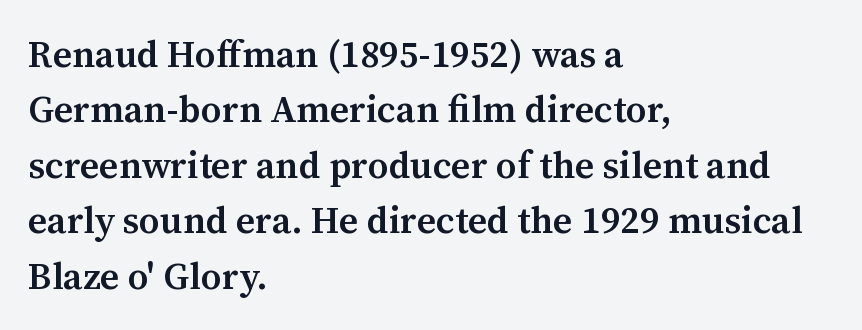
The passage shown is not underscored anywhere. This is serif lettering, the kind often seen in printed books. Caption: semibold face, moderately heavy strokes. Visually the block forms a straight wall on the left and a jagged coastline on the right. This rendering leaves character spacing at its baseline value. Varying glyph widths throughout — classic text-font behaviour.
